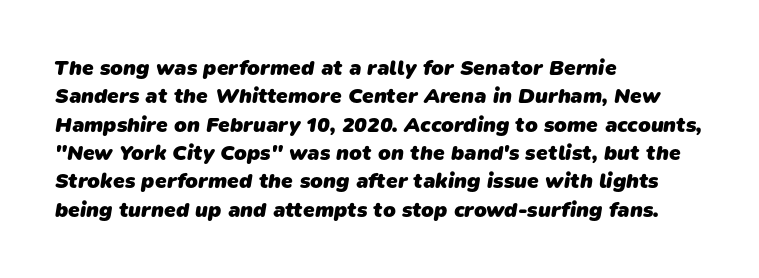
A typesetter would call this leading conventional body-copy spacing. Is the block centered? No — it sits flush against the left margin. Characters follow at the spacing the type designer built in. Strokes here are thick enough to call this a true bold. The foot of each line stays bare and open.
